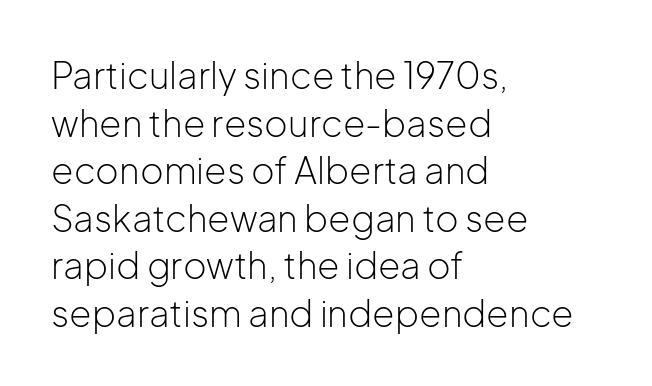
Q: Is the text bold? A: No.
Q: Is the text italic (slanted)? A: No, it is upright.
Q: Is the typeface a serif or a sans-serif typeface? A: Sans-serif.
Q: Is the text underlined? A: No.
Q: How is the paragraph aligned? A: Left-aligned.
Q: Is the spacing between letters normal or unusually wide? A: Normal.
Q: Is the spacing between lines tight, normal or loose? A: Normal.
Q: Width (condensed, normal, or wide)? A: Normal.
Q: Stroke contrast? A: Low.
Q: x-height? A: Medium.
Q: Monospaced? A: No.
